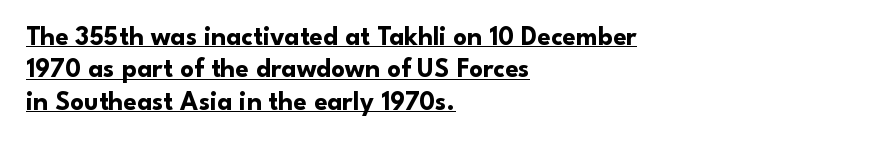
This sample uses plain, unmodified letter spacing. Posture: vertical. Emphasis is given by a line drawn under the lettering. Casual observation: everything's shoved over to the left.
